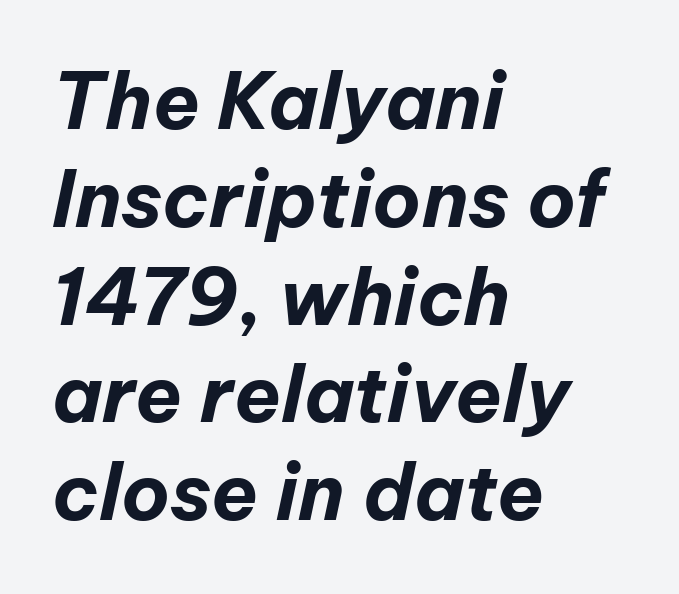
The area under the type is left untouched. Here the designer chose a conventional face with non-uniform glyph widths. The rendering uses a moderate line-height, typical for paragraphs. Line starts are locked; line ends wander.
